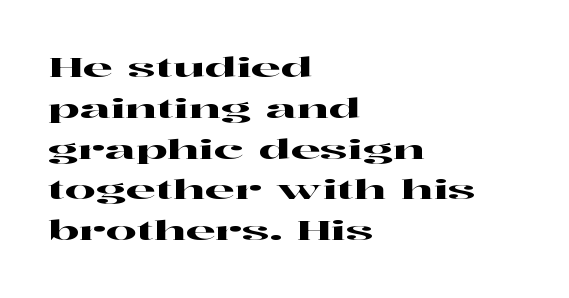
{"italic": "no", "underline": "no", "align": "left", "line_spacing": "normal", "line_spacing_ratio": 1.51, "letter_spacing": "normal", "letter_spacing_em": 0.0, "glyph_px": 27}
